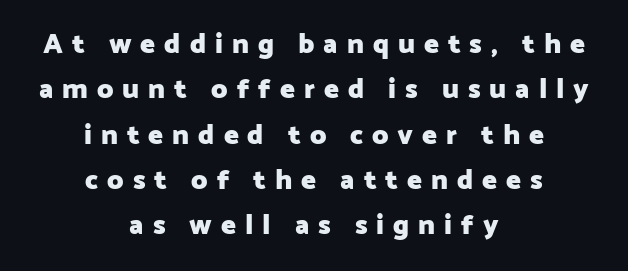
Italic: no, the glyphs are upright roman. The gaps between neighbouring characters are conspicuously large. Typesetter's note: full bold, strokes at maximum text heaviness. Horizontally, the lines are justified to the midpoint only. Compared with typical paragraphs, the rows here are spaced about the same. Looks like regular typesetting: each glyph gets only the width it needs.
